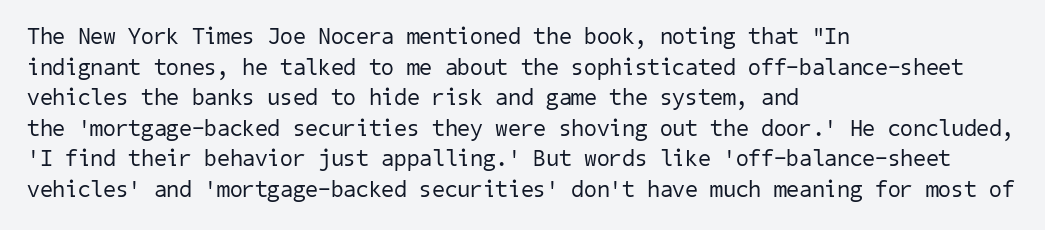
{"bold": "no", "underline": "no", "align": "left", "line_spacing": "normal", "line_spacing_ratio": 1.33, "letter_spacing": "normal", "letter_spacing_em": 0.0, "glyph_px": 23}
